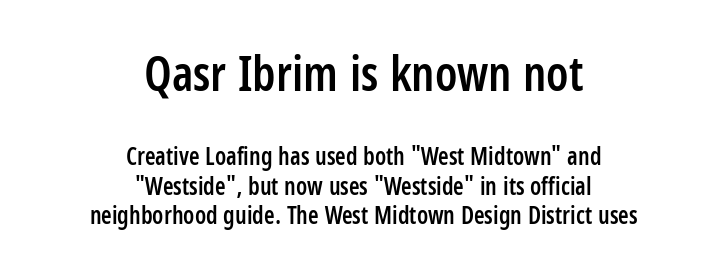
The rendering shrinks the type as you move from the upper chunk to the lower. Is this a fixed-width face? No — the glyphs have proportional, varying widths. These lines are composed in type without serifs. Does the copy run flush right? No — it is centered line by line. Posture: straight, roman, zero tilt.
